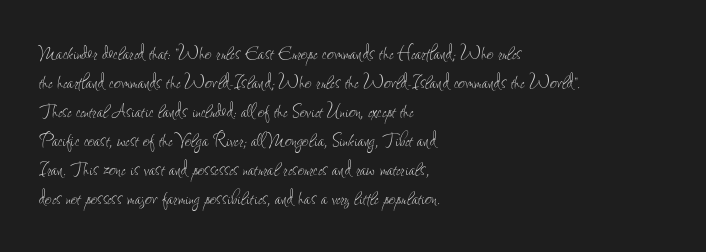
A typesetter would call this zero additional tracking. This block has exactly the height ordinary leading produces. Teacher's note: observe the even left margin — that is flush-left alignment. The area under the type is left untouched. This is not heavy type; no bold has been used.
